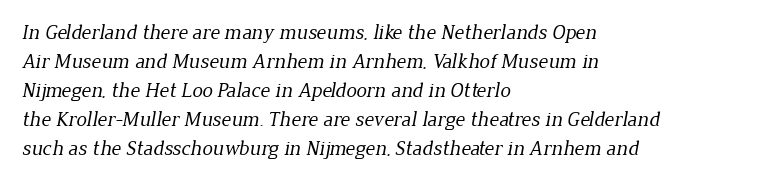
Summary of weight: not heavy and not bold. Type without underlining. You could call the tracking neutral — neither tight nor loose. Leading: standard.
